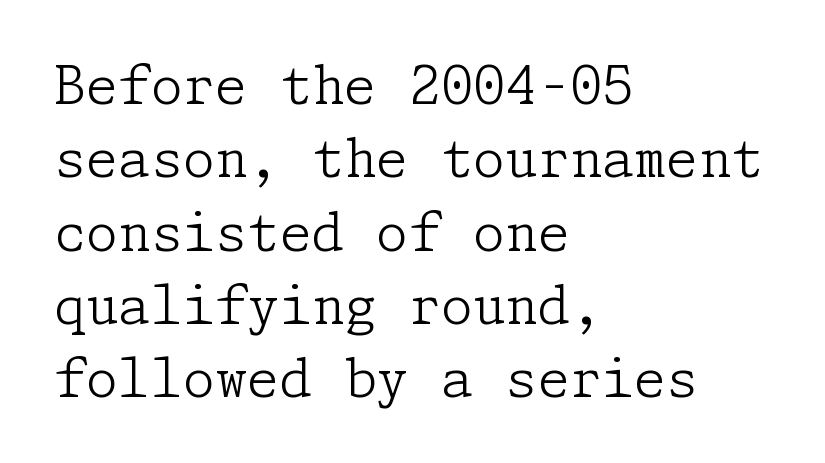
The image shows 52 px light serif type, upright; set left-aligned, normal line spacing (1.41x), normal letter spacing, not underlined; low stroke contrast and a medium x-height.
